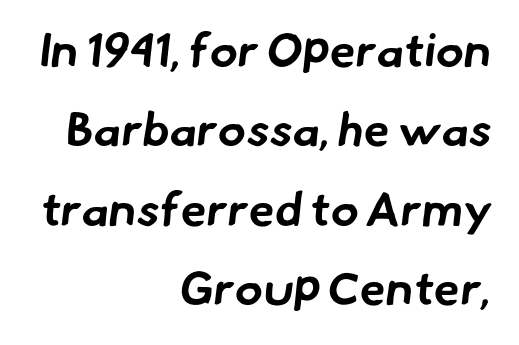
The image shows 47 px bold sans-serif type; set right-aligned, normal line spacing (1.69x), normal letter spacing, not underlined; low stroke contrast and a small x-height.
